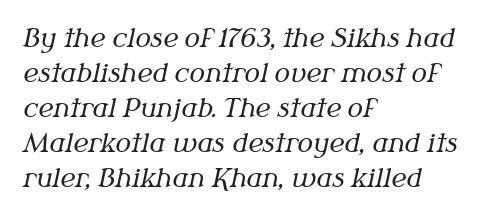
{"italic": "yes", "lean": "right", "slant_degrees": 12, "bold": "no", "underline": "no", "align": "left", "line_spacing": "normal", "line_spacing_ratio": 1.35, "letter_spacing": "normal", "letter_spacing_em": 0.0, "glyph_px": 26}
